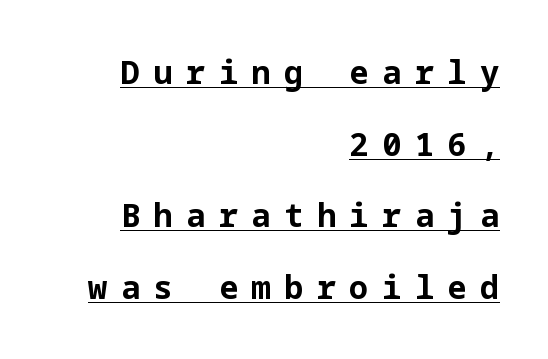
The rag falls on the left side of this text block. Line spacing here is loose. There is plenty of visible air inserted between adjacent glyphs. The axis of the letterforms is exactly vertical. Examine the stroke ends and you'll find no serifs.
